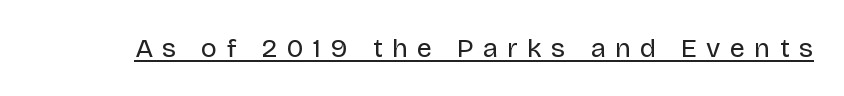
The letters stand upright; this is a roman face. The passage shown is underscored from start to finish. The passage shown is not bold in any degree. Words appear elongated and porous because spacing is wide.
